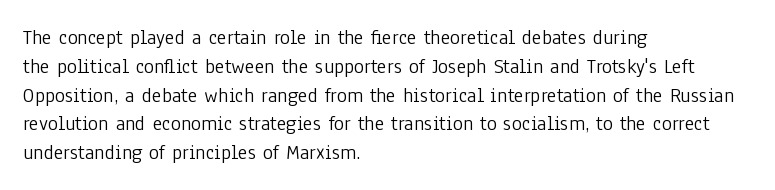
Q: Is the text bold? A: No.
Q: Is the text italic (slanted)? A: No, it is upright.
Q: Is the text underlined? A: No.
Q: How is the paragraph aligned? A: Left-aligned.
Q: Is the spacing between letters normal or unusually wide? A: Normal.
Q: Is the spacing between lines tight, normal or loose? A: Normal.
